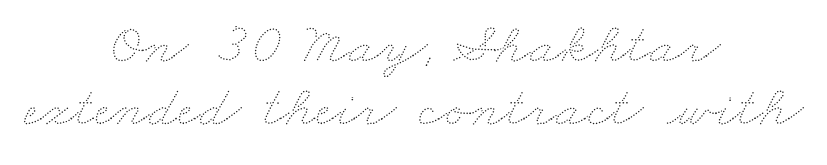
Q: Is the text bold? A: No.
Q: Is the text underlined? A: No.
Q: How is the paragraph aligned? A: Centered.
Q: Is the spacing between letters normal or unusually wide? A: Normal.
Q: Is the spacing between lines tight, normal or loose? A: Tight.
Q: Width (condensed, normal, or wide)? A: Wide.
Q: Stroke contrast? A: Medium.
Q: x-height? A: Small.
Q: Monospaced? A: No.
